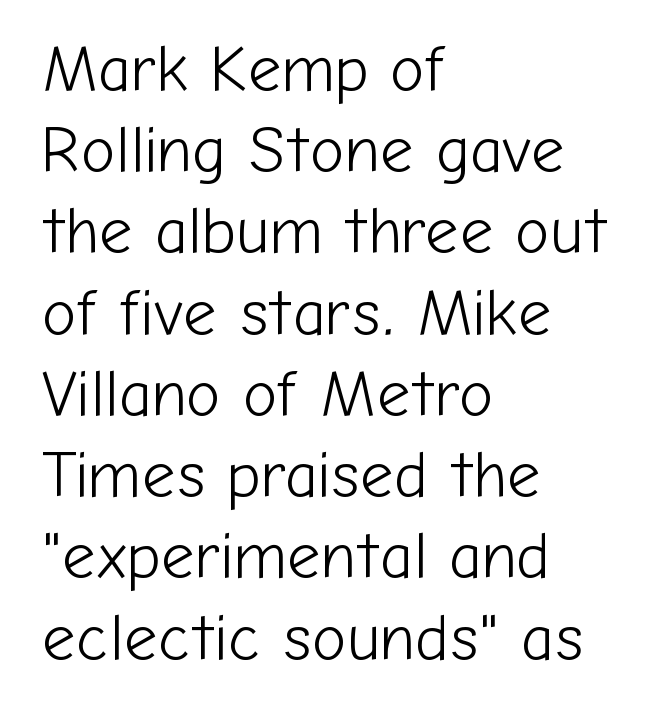
Do the characters align in a grid? No, the font is proportional. Between one letter and the next there's only the usual sliver of space. If you drew a line through each stem, it would be perfectly vertical. Compared with a centered layout, this one pins lines to the left instead. The leading is moderate, giving the passage an even texture.
